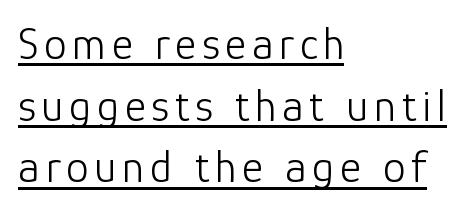
{"serif": "no", "italic": "no", "bold": "no", "weight": "light", "width": "normal", "stroke_contrast": "low", "x_height": "medium", "monospaced": "no", "underline": "yes", "align": "left", "line_spacing": "normal", "line_spacing_ratio": 1.37, "glyph_px": 45}
